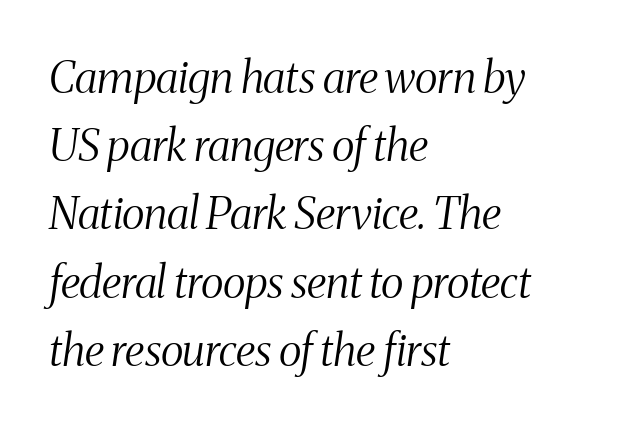
Q: Is the text bold? A: No.
Q: Is the text italic (slanted)? A: Yes, it leans right by about 8 degrees.
Q: Is the typeface a serif or a sans-serif typeface? A: Serif.
Q: Is the text underlined? A: No.
Q: How is the paragraph aligned? A: Left-aligned.
Q: Is the spacing between letters normal or unusually wide? A: Normal.
Q: Is the spacing between lines tight, normal or loose? A: Normal.
Q: Width (condensed, normal, or wide)? A: Condensed.
Q: Stroke contrast? A: Medium.
Q: x-height? A: Medium.
Q: Monospaced? A: No.
